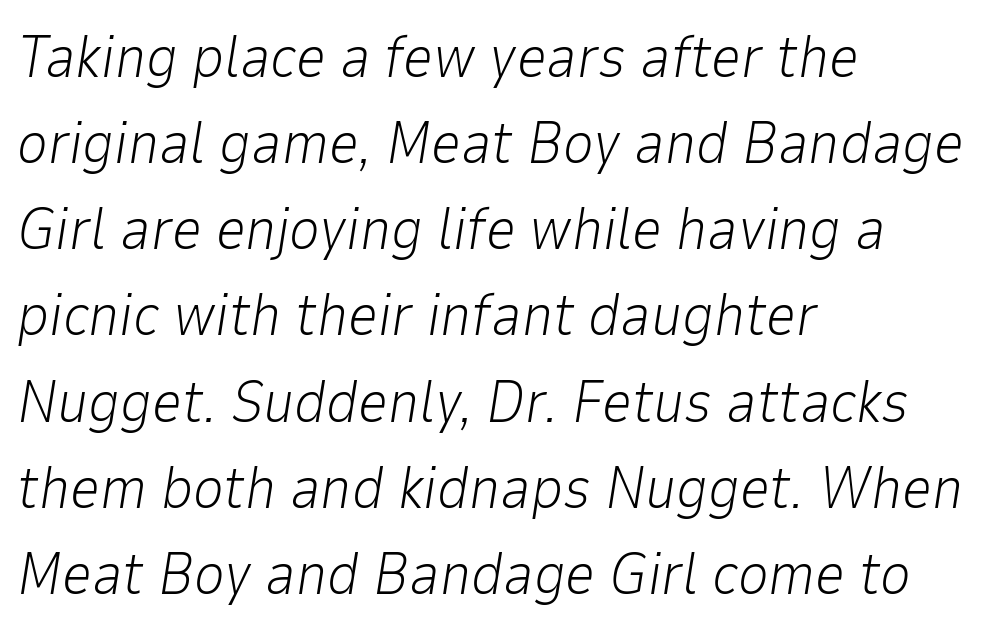
{"italic": "yes", "lean": "right", "slant_degrees": 9, "bold": "no", "weight": "light", "width": "normal", "stroke_contrast": "low", "x_height": "medium", "monospaced": "no", "underline": "no", "align": "left", "line_spacing": "normal", "line_spacing_ratio": 1.46, "letter_spacing": "normal", "letter_spacing_em": 0.0, "glyph_px": 59}
